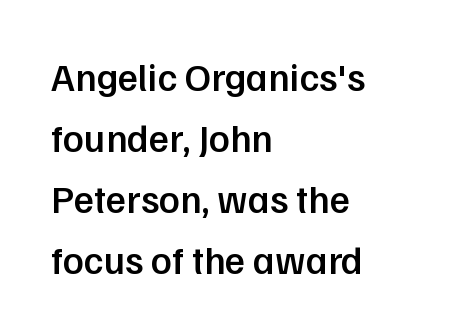
The image shows 39 px semibold sans-serif type, upright; set left-aligned, normal line spacing (1.56x), normal letter spacing, not underlined; low stroke contrast and a medium x-height.
